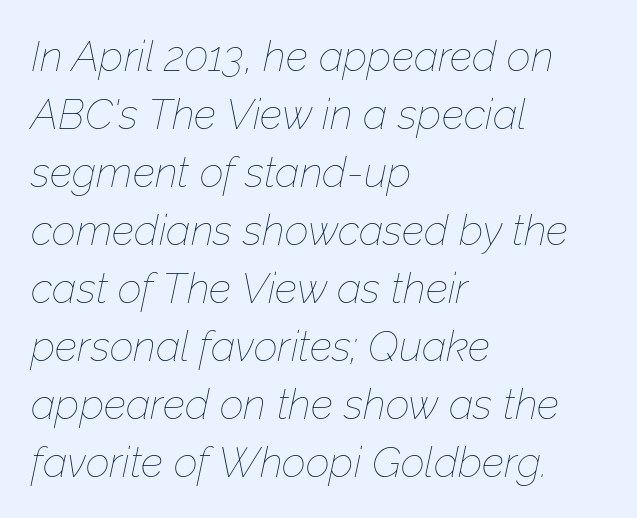
The image shows 42 px thin type, italic (leaning right); set left-aligned, normal line spacing (1.38x), normal letter spacing, not underlined; low stroke contrast and a medium x-height.
